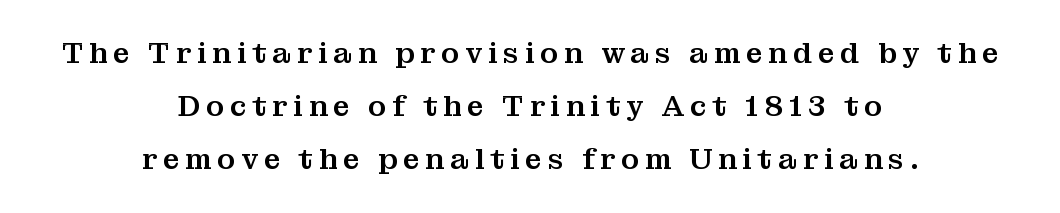
Here the designer chose a conventional face with non-uniform glyph widths. The passage shown is not underscored anywhere. Tracking value appears strongly positive — letters spread wide. The lines are quadded center.
